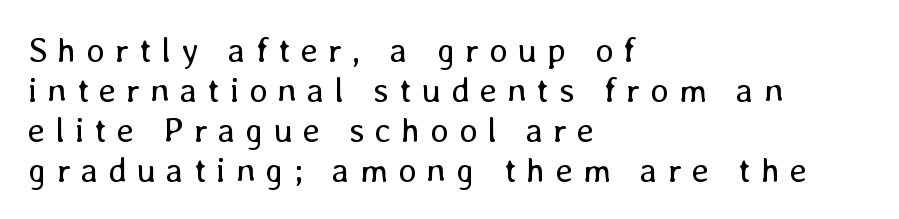
{"italic": "no", "bold": "no", "weight": "regular", "width": "normal", "stroke_contrast": "low", "x_height": "medium", "monospaced": "no", "underline": "no", "align": "left", "line_spacing": "tight", "line_spacing_ratio": 1.14, "letter_spacing": "wide", "letter_spacing_em": 0.28, "glyph_px": 35}
